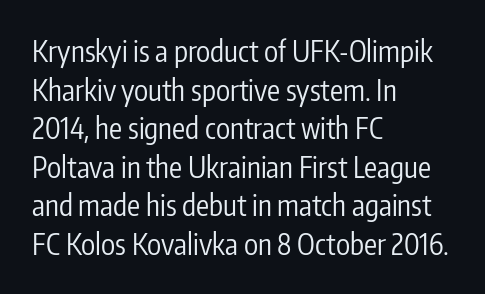
The image shows 29 px regular-weight, condensed sans-serif type, upright; set left-aligned, normal line spacing (1.33x), normal letter spacing, not underlined; low stroke contrast and a medium x-height.
